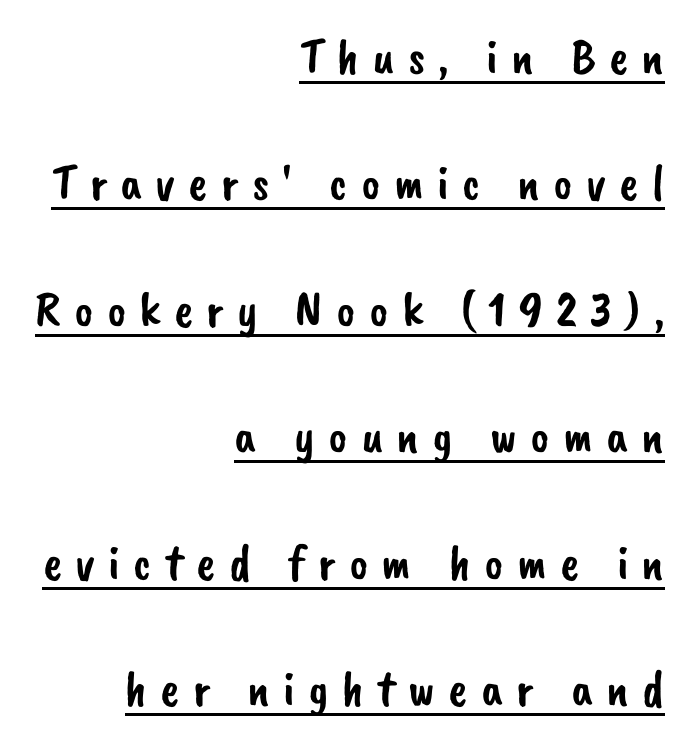
The image shows 51 px sans-serif type; set right-aligned, loose line spacing (2.48x), unusually wide letter spacing (+0.26 em), underlined; low stroke contrast and a small x-height.
